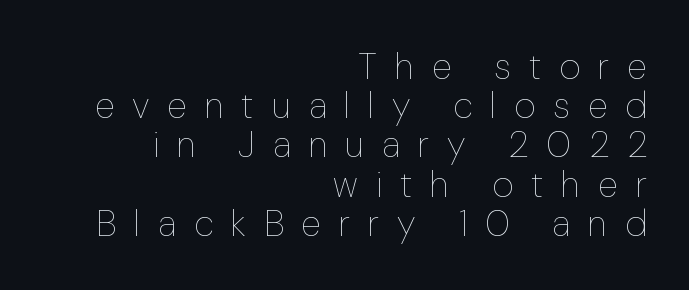
{"italic": "no", "bold": "no", "weight": "thin", "width": "normal", "stroke_contrast": "low", "x_height": "medium", "monospaced": "no", "underline": "no", "align": "right", "line_spacing": "tight", "line_spacing_ratio": 1.06, "letter_spacing": "wide", "letter_spacing_em": 0.48, "glyph_px": 37}
